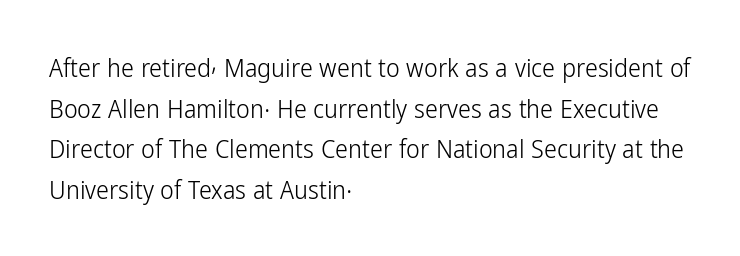
Q: Is the text bold? A: No.
Q: Is the text italic (slanted)? A: No, it is upright.
Q: Is the text underlined? A: No.
Q: How is the paragraph aligned? A: Left-aligned.
Q: Is the spacing between letters normal or unusually wide? A: Normal.
Q: Is the spacing between lines tight, normal or loose? A: Normal.
